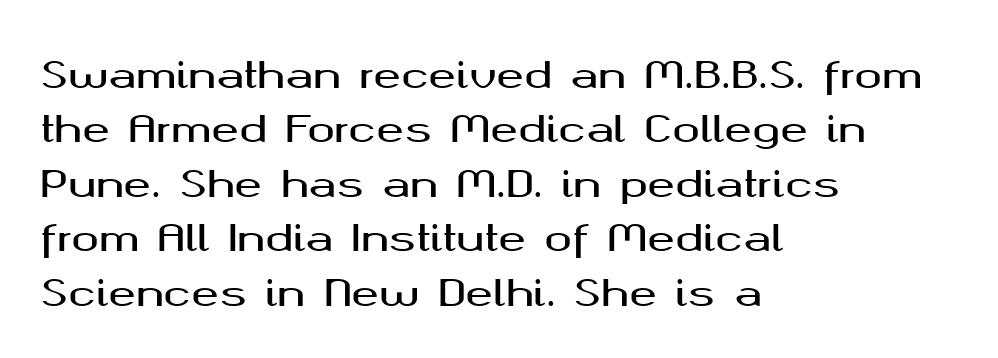
The image shows 37 px wide sans-serif type, upright; set left-aligned, normal line spacing (1.47x), normal letter spacing, not underlined; medium stroke contrast and a medium x-height.
